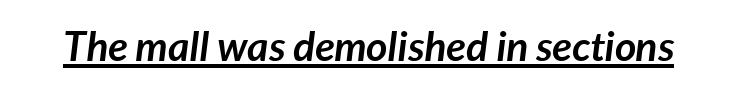
The image shows 41 px semibold type, italic (leaning right); set normal letter spacing, underlined; low stroke contrast and a medium x-height.
